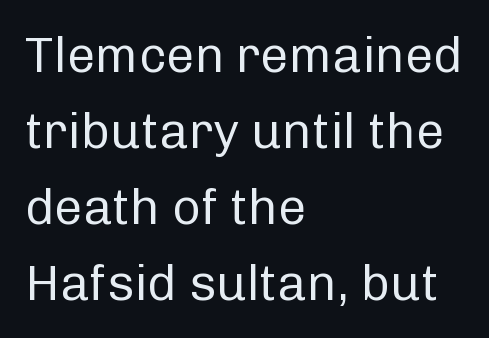
{"serif": "no", "italic": "no", "bold": "no", "weight": "regular", "width": "normal", "stroke_contrast": "low", "x_height": "medium", "monospaced": "no", "underline": "no", "align": "left", "line_spacing": "normal", "line_spacing_ratio": 1.52, "letter_spacing": "normal", "letter_spacing_em": 0.0, "glyph_px": 50}
